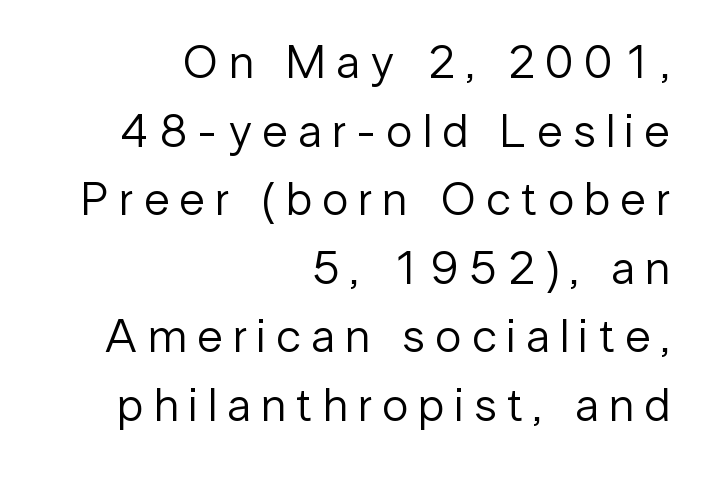
The image shows 47 px regular-weight sans-serif type, upright; set right-aligned, normal line spacing (1.46x), unusually wide letter spacing (+0.22 em), not underlined; low stroke contrast and a medium x-height.
